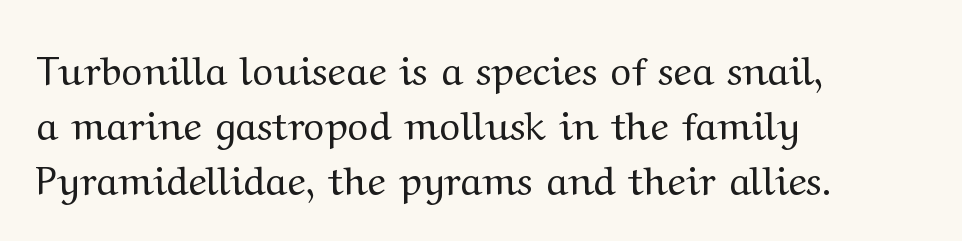
{"serif": "yes", "italic": "no", "bold": "no", "weight": "regular", "width": "wide", "stroke_contrast": "medium", "x_height": "medium", "monospaced": "no", "underline": "no", "align": "left", "line_spacing": "normal", "line_spacing_ratio": 1.37, "letter_spacing": "normal", "letter_spacing_em": 0.0, "glyph_px": 40}
